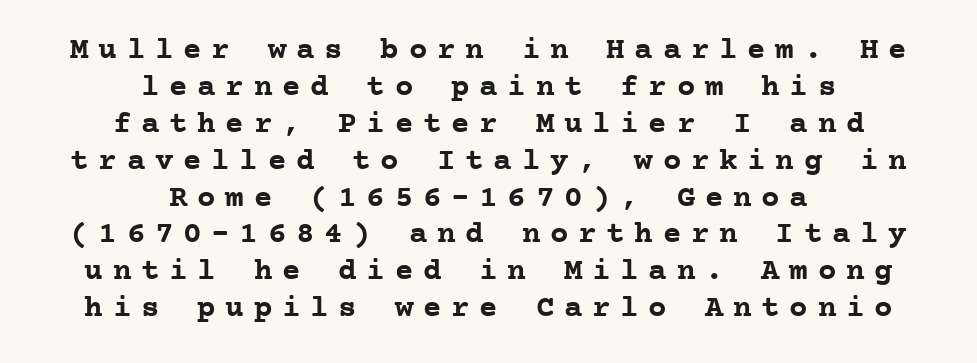
Leftover space on each line is divided equally before and after the words. You could count columns in this text — the font is strictly monospaced. Type style note: has serifs. Rendered with straight, roman letterforms. Plenty of ink on the page — the face is bold.
